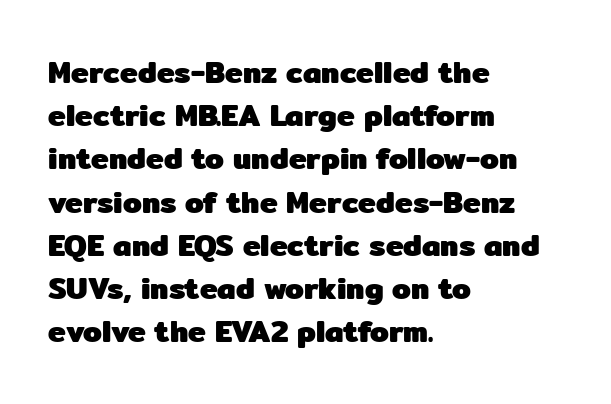
Summary of vertical rhythm: regular, with standard interline spacing. Check the space under the baseline: it is left empty. Type style note: lacks serifs. Tracking value appears to be zero — textbook default spacing. Emphasis by weight is at full strength: bold.
